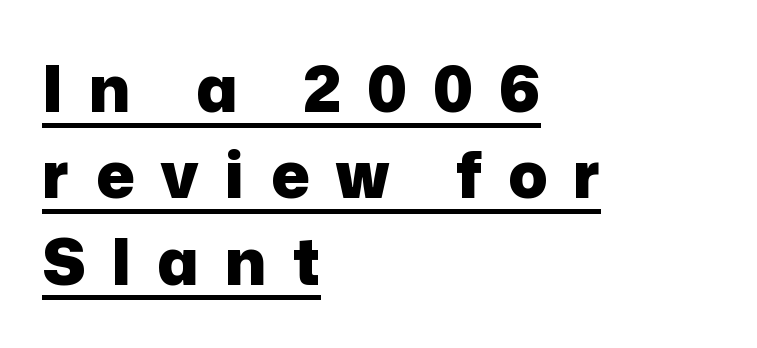
The image shows 64 px heavy sans-serif type, upright; set left-aligned, normal line spacing (1.35x), unusually wide letter spacing (+0.41 em), underlined; low stroke contrast and a medium x-height.
